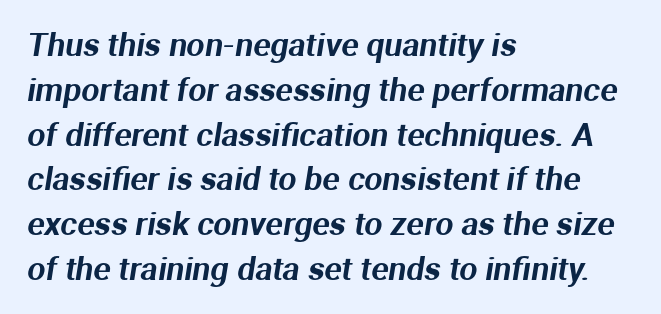
The image shows 32 px sans-serif type; set left-aligned, normal line spacing (1.4x), normal letter spacing, not underlined; medium stroke contrast and a medium x-height.
